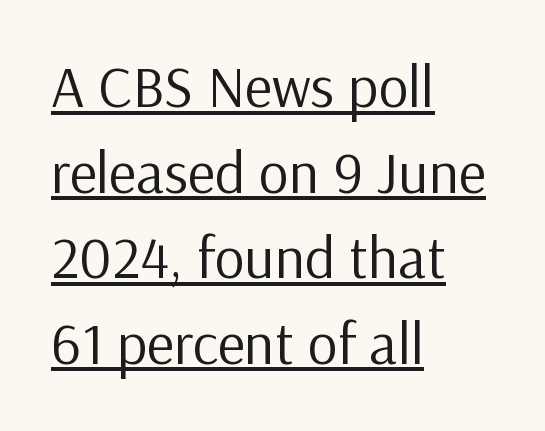
The image shows 59 px regular-weight sans-serif type, upright; set left-aligned, normal line spacing (1.45x), normal letter spacing, underlined; low stroke contrast and a medium x-height.
